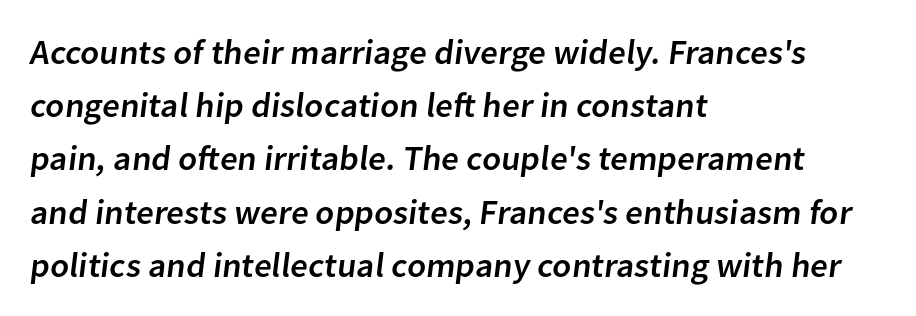
Nope, no serifs anywhere on these letters. Do the characters align in a grid? No, the font is proportional. Where is the straight margin? On the left. Quick note: interline space is typical. Words float on clear page, feet unadorned.
